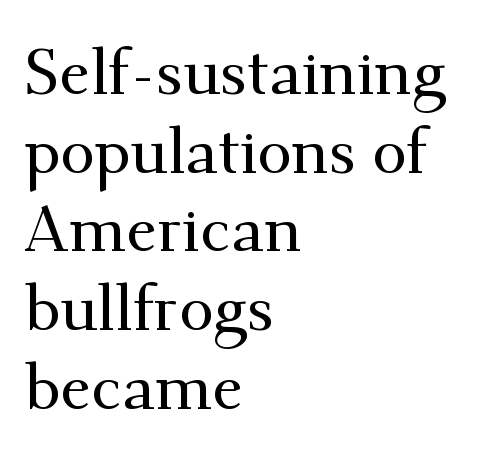
Q: Is the text italic (slanted)? A: No, it is upright.
Q: Is the typeface a serif or a sans-serif typeface? A: Serif.
Q: Is the text underlined? A: No.
Q: How is the paragraph aligned? A: Left-aligned.
Q: Is the spacing between letters normal or unusually wide? A: Normal.
Q: Is the spacing between lines tight, normal or loose? A: Normal.
Q: Width (condensed, normal, or wide)? A: Normal.
Q: Stroke contrast? A: Medium.
Q: x-height? A: Small.
Q: Monospaced? A: No.
